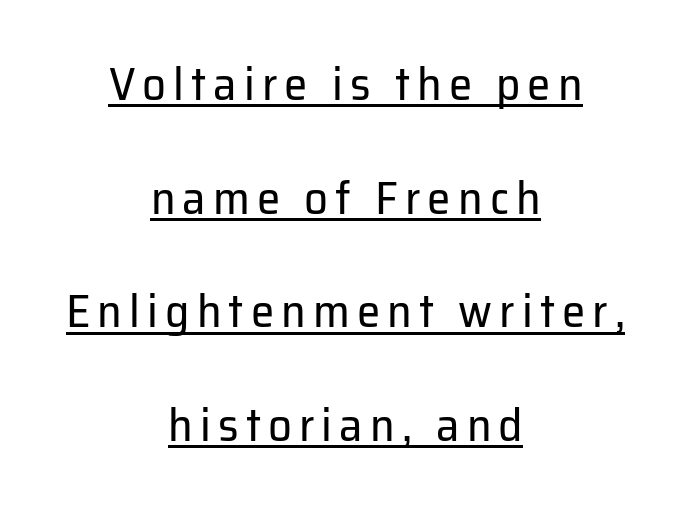
Heaviness? Minimal to ordinary, like unemphasized prose. Line starts and ends both wander, symmetrically. I'd call this a sans setting — the letters go barefoot. Baseline-to-baseline distance is far greater than the letter height. Upright lettering throughout.
